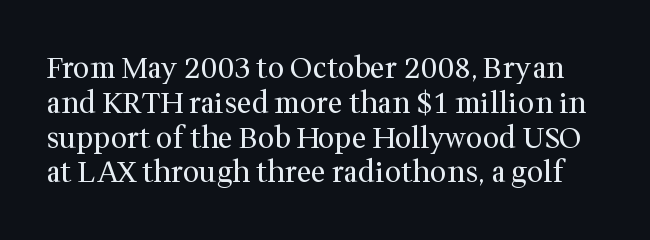
Q: Is the text bold? A: No.
Q: Is the text italic (slanted)? A: No, it is upright.
Q: Is the typeface a serif or a sans-serif typeface? A: Serif.
Q: Is the text underlined? A: No.
Q: Is the spacing between letters normal or unusually wide? A: Normal.
Q: Width (condensed, normal, or wide)? A: Normal.
Q: Stroke contrast? A: Medium.
Q: x-height? A: Medium.
Q: Monospaced? A: No.
